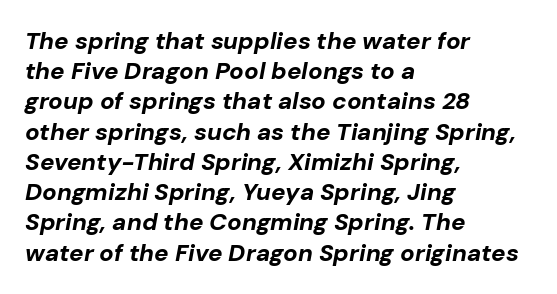
Q: Is the text bold? A: Yes.
Q: Is the text italic (slanted)? A: Yes, it leans right by about 10 degrees.
Q: Is the text underlined? A: No.
Q: How is the paragraph aligned? A: Left-aligned.
Q: Is the spacing between letters normal or unusually wide? A: Normal.
Q: Is the spacing between lines tight, normal or loose? A: Normal.
